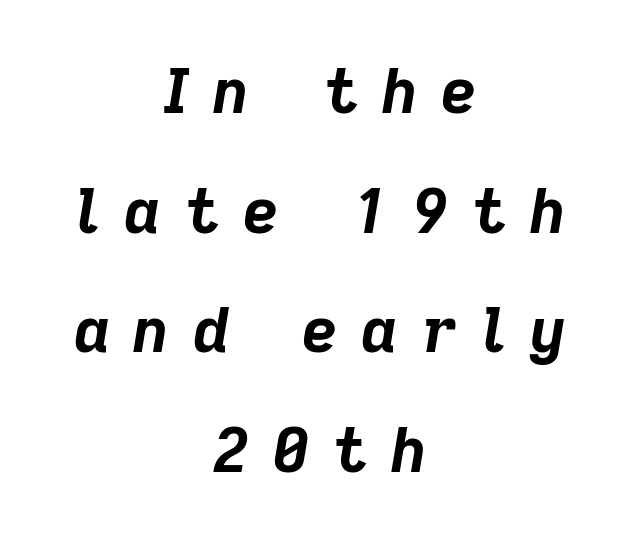
Q: Is the text bold? A: Yes.
Q: Is the text italic (slanted)? A: Yes, it leans right by about 9 degrees.
Q: Is the text underlined? A: No.
Q: How is the paragraph aligned? A: Centered.
Q: Is the spacing between letters normal or unusually wide? A: Unusually wide.
Q: Is the spacing between lines tight, normal or loose? A: Loose.
Q: Width (condensed, normal, or wide)? A: Normal.
Q: Stroke contrast? A: Low.
Q: x-height? A: Medium.
Q: Monospaced? A: No.
